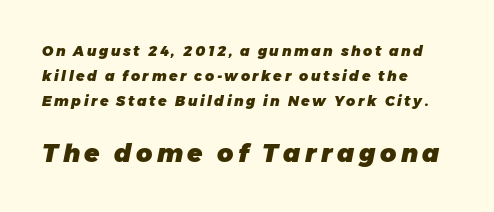
Q: Is the text bold? A: Yes.
Q: Is the text italic (slanted)? A: Yes, it leans right by about 11 degrees.
Q: Is the text underlined? A: No.
Q: How is the paragraph aligned? A: Left-aligned.
Q: Which block of text is set in a larger size, the first (top) or the second (bottom)? A: The second (bottom) one.
